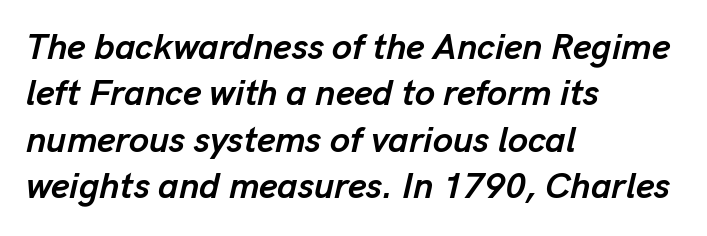
Q: Is the text bold? A: Yes.
Q: Is the text italic (slanted)? A: Yes, it leans right by about 13 degrees.
Q: Is the text underlined? A: No.
Q: How is the paragraph aligned? A: Left-aligned.
Q: Is the spacing between letters normal or unusually wide? A: Normal.
Q: Is the spacing between lines tight, normal or loose? A: Normal.
Q: Width (condensed, normal, or wide)? A: Normal.
Q: Stroke contrast? A: Low.
Q: x-height? A: Medium.
Q: Monospaced? A: No.
